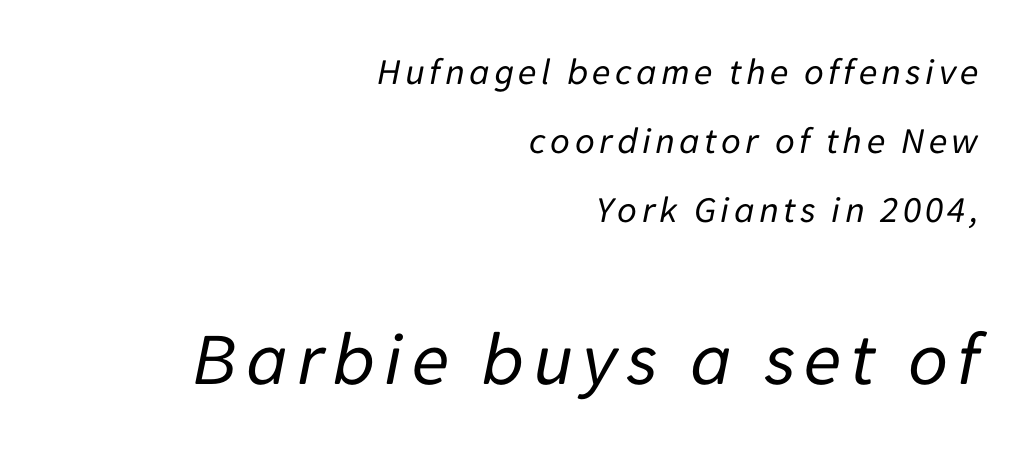
Q: Is the text bold? A: No.
Q: Is the text italic (slanted)? A: Yes, it leans right by about 11 degrees.
Q: Is the text underlined? A: No.
Q: How is the paragraph aligned? A: Right-aligned.
Q: Which block of text is set in a larger size, the first (top) or the second (bottom)? A: The second (bottom) one.
Q: Width (condensed, normal, or wide)? A: Normal.
Q: Stroke contrast? A: Low.
Q: x-height? A: Medium.
Q: Monospaced? A: No.
